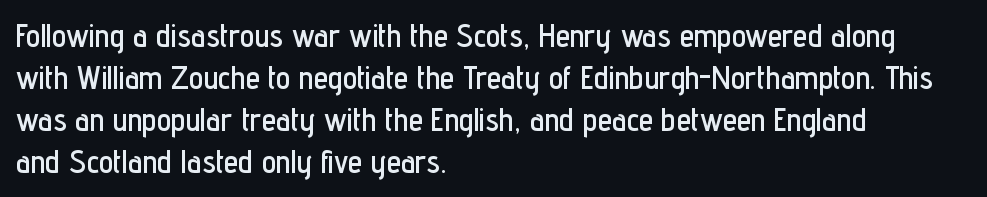
Q: Is the text italic (slanted)? A: No, it is upright.
Q: Is the typeface a serif or a sans-serif typeface? A: Sans-serif.
Q: Is the text underlined? A: No.
Q: How is the paragraph aligned? A: Left-aligned.
Q: Is the spacing between letters normal or unusually wide? A: Normal.
Q: Is the spacing between lines tight, normal or loose? A: Normal.
Q: Width (condensed, normal, or wide)? A: Condensed.
Q: Stroke contrast? A: Low.
Q: x-height? A: Medium.
Q: Monospaced? A: No.
